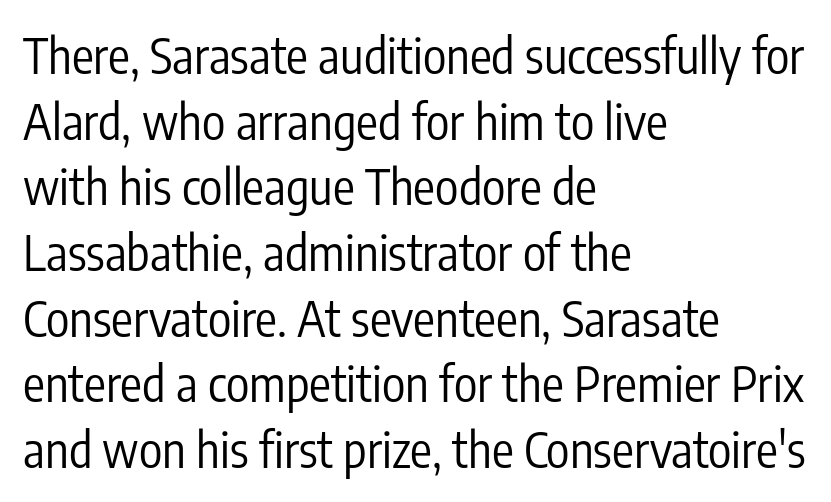
{"serif": "no", "italic": "no", "bold": "no", "weight": "regular", "width": "condensed", "stroke_contrast": "low", "x_height": "medium", "monospaced": "no", "underline": "no", "align": "left", "line_spacing": "normal", "line_spacing_ratio": 1.34, "letter_spacing": "normal", "letter_spacing_em": 0.0, "glyph_px": 49}
